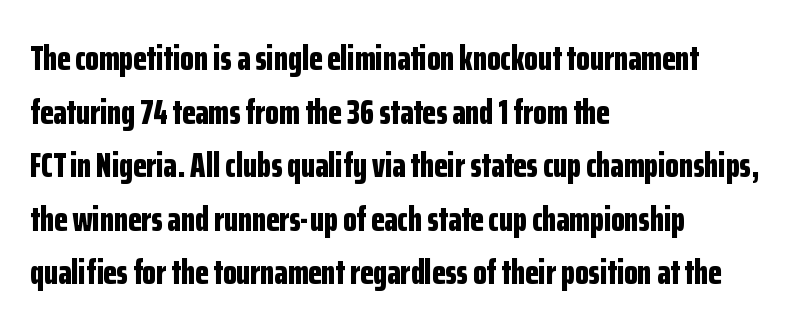
Q: Is the text bold? A: Yes.
Q: Is the text italic (slanted)? A: No, it is upright.
Q: Is the typeface a serif or a sans-serif typeface? A: Sans-serif.
Q: Is the text underlined? A: No.
Q: How is the paragraph aligned? A: Left-aligned.
Q: Is the spacing between letters normal or unusually wide? A: Normal.
Q: Is the spacing between lines tight, normal or loose? A: Normal.
Q: Width (condensed, normal, or wide)? A: Condensed.
Q: Stroke contrast? A: Low.
Q: x-height? A: Medium.
Q: Monospaced? A: No.
